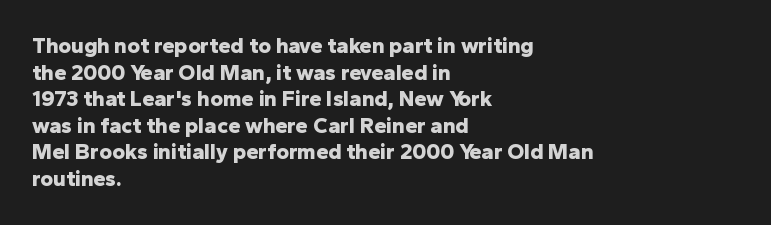
{"italic": "no", "bold": "yes", "underline": "no", "align": "left", "line_spacing_ratio": 1.21, "letter_spacing": "normal", "letter_spacing_em": 0.0, "glyph_px": 22}
